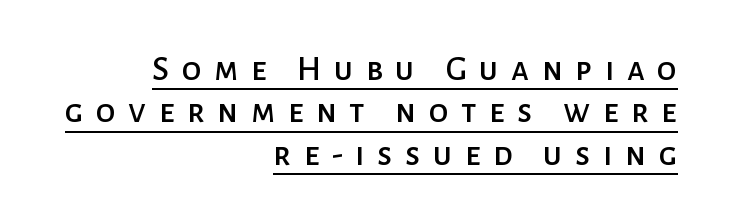
{"serif": "no", "italic": "no", "width": "normal", "stroke_contrast": "low", "x_height": "medium", "monospaced": "no", "underline": "yes", "align": "right", "line_spacing_ratio": 1.21, "letter_spacing": "wide", "letter_spacing_em": 0.36, "glyph_px": 35}
